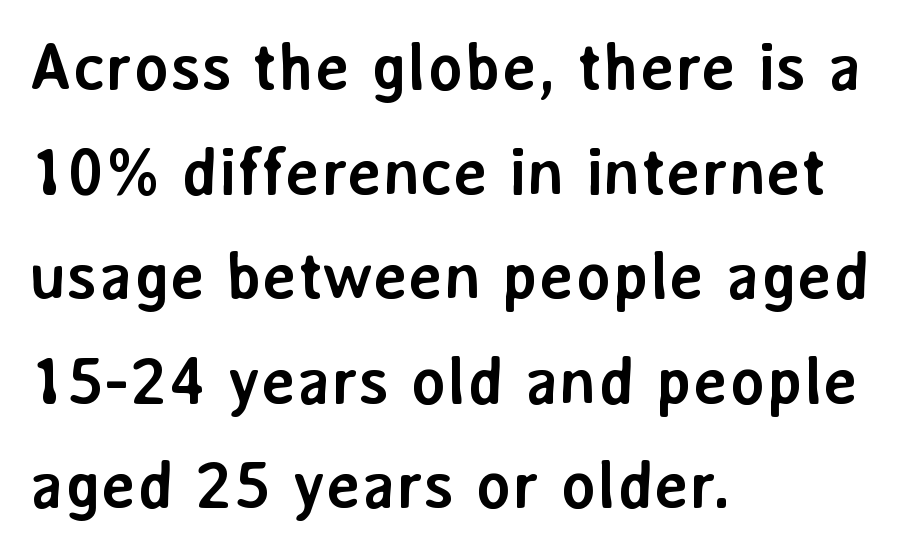
Q: Is the text bold? A: Yes.
Q: Is the text italic (slanted)? A: No, it is upright.
Q: Is the typeface a serif or a sans-serif typeface? A: Sans-serif.
Q: Is the text underlined? A: No.
Q: How is the paragraph aligned? A: Left-aligned.
Q: Is the spacing between letters normal or unusually wide? A: Normal.
Q: Is the spacing between lines tight, normal or loose? A: Normal.
Q: Width (condensed, normal, or wide)? A: Normal.
Q: Stroke contrast? A: Low.
Q: x-height? A: Medium.
Q: Monospaced? A: No.
